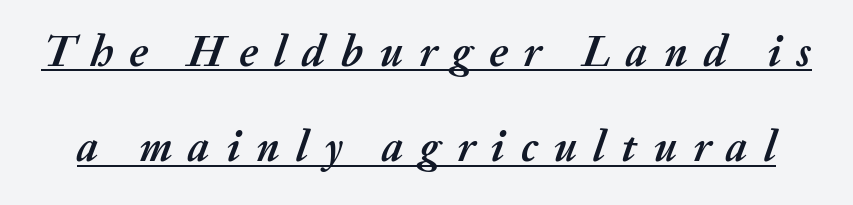
Character widths vary here, with narrow letters taking less room than wide ones. Widely set lines give the paragraph a tall, airy silhouette. Underlined type. These lines have a slow, spaced-out rhythm from letter to letter.
